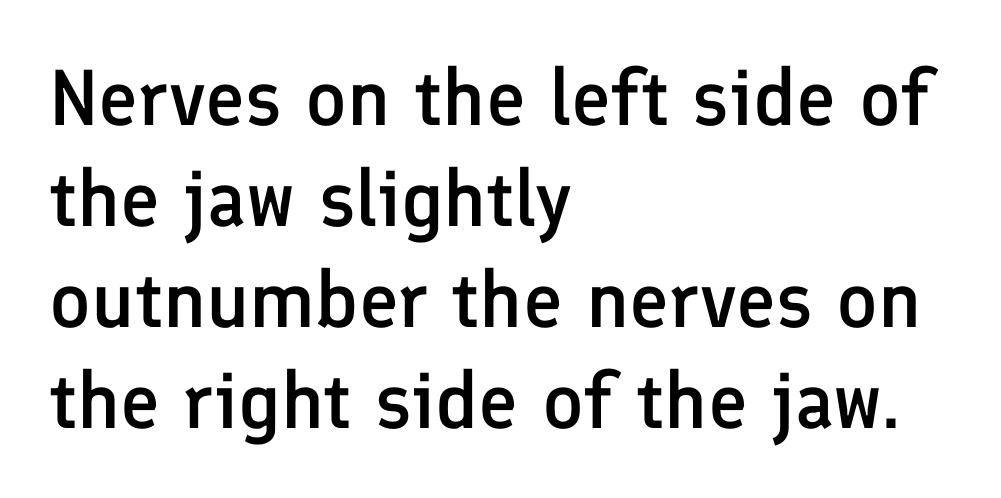
Q: Is the text bold? A: Semi-bold.
Q: Is the text italic (slanted)? A: No, it is upright.
Q: Is the typeface a serif or a sans-serif typeface? A: Sans-serif.
Q: Is the text underlined? A: No.
Q: How is the paragraph aligned? A: Left-aligned.
Q: Is the spacing between letters normal or unusually wide? A: Normal.
Q: Is the spacing between lines tight, normal or loose? A: Normal.
Q: Width (condensed, normal, or wide)? A: Normal.
Q: Stroke contrast? A: Low.
Q: x-height? A: Medium.
Q: Monospaced? A: No.
